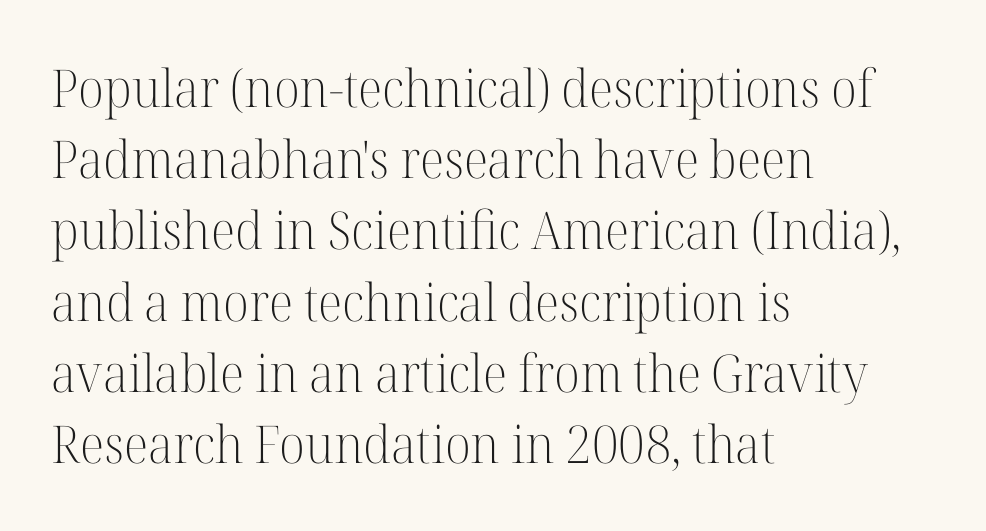
{"serif": "yes", "italic": "no", "bold": "no", "weight": "light", "width": "normal", "stroke_contrast": "high", "x_height": "medium", "monospaced": "no", "underline": "no", "align": "left", "line_spacing": "normal", "line_spacing_ratio": 1.37, "letter_spacing": "normal", "letter_spacing_em": 0.0, "glyph_px": 52}
